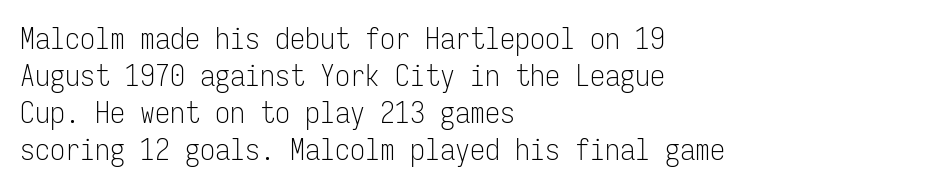
{"serif": "no", "italic": "no", "bold": "no", "weight": "light", "width": "condensed", "stroke_contrast": "low", "x_height": "medium", "monospaced": "yes", "underline": "no", "align": "left", "line_spacing_ratio": 1.23, "letter_spacing": "normal", "letter_spacing_em": 0.0, "glyph_px": 30}
